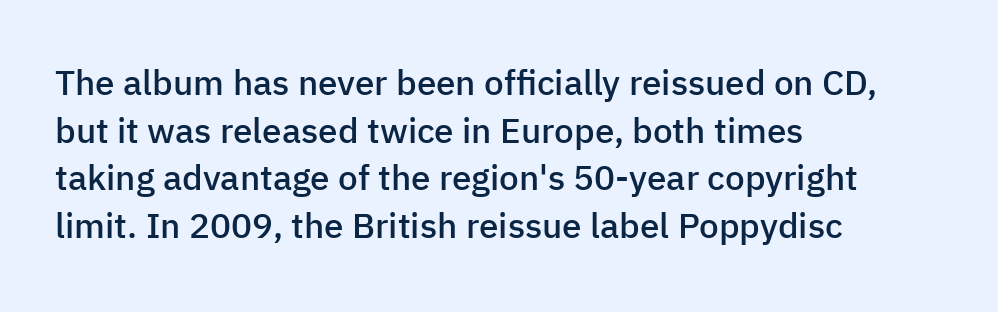
{"serif": "no", "italic": "no", "bold": "semi", "weight": "semibold", "width": "normal", "stroke_contrast": "low", "x_height": "medium", "monospaced": "no", "underline": "no", "align": "left", "line_spacing": "normal", "line_spacing_ratio": 1.36, "letter_spacing": "normal", "letter_spacing_em": 0.0, "glyph_px": 35}
